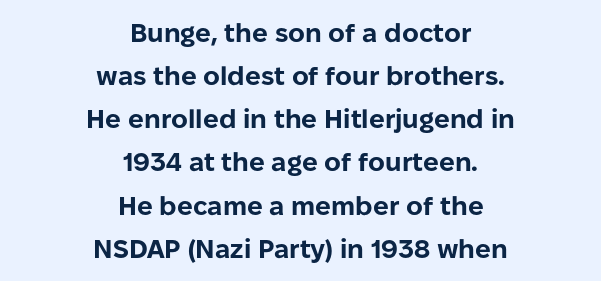
The image shows 26 px bold type, upright; set centered, normal line spacing (1.66x), normal letter spacing, not underlined.
